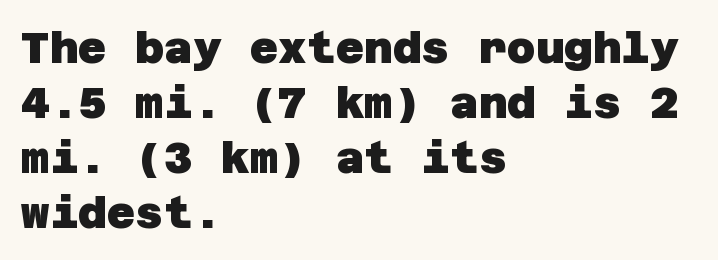
{"serif": "no", "bold": "yes", "weight": "heavy", "width": "normal", "stroke_contrast": "low", "x_height": "large", "underline": "no", "align": "left", "line_spacing": "normal", "line_spacing_ratio": 1.25, "letter_spacing": "normal", "letter_spacing_em": 0.0, "glyph_px": 44}
